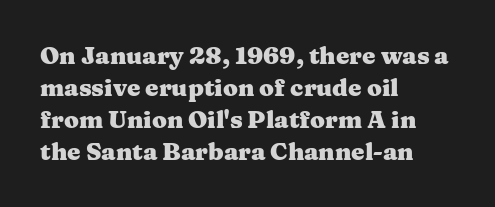
How are the letters spaced? Ordinarily, with no added tracking. Left-aligned paragraph, ragged on the right. The rows are spaced the way most documents space them. The glyphs are unaccompanied by any horizontal stroke below them. Weight check: bold — yes, fully. Ordinary non-slanted type is in use.
